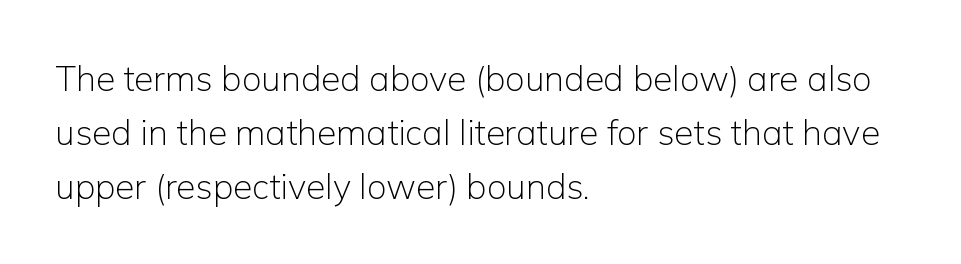
The image shows 35 px light sans-serif type, upright; set left-aligned, normal line spacing (1.55x), normal letter spacing, not underlined; low stroke contrast and a medium x-height.
